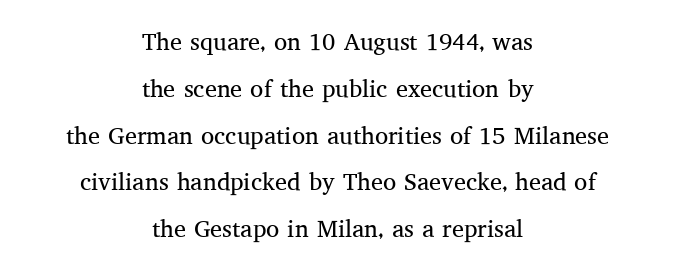
No word sits above an underline. One-word summary of the alignment: center. The strokes are not fattened; the text isn't bold. Horizontal bands of white between lines are thick stripes. The axis of the letterforms is exactly vertical.
